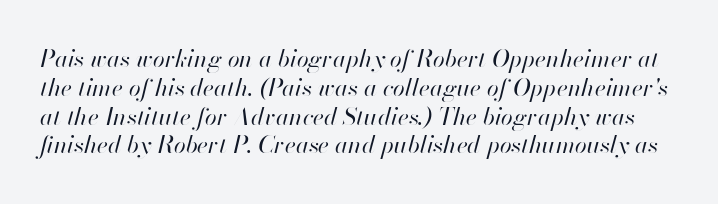
{"italic": "yes", "lean": "right", "slant_degrees": 13, "bold": "no", "underline": "no", "line_spacing_ratio": 1.2, "letter_spacing": "normal", "letter_spacing_em": 0.0, "glyph_px": 24}
